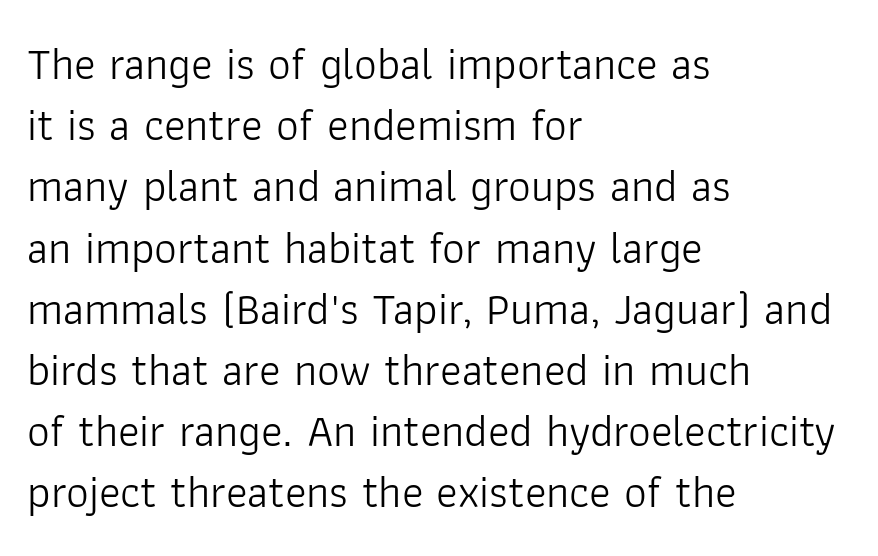
Q: Is the text bold? A: No.
Q: Is the text italic (slanted)? A: No, it is upright.
Q: Is the typeface a serif or a sans-serif typeface? A: Sans-serif.
Q: Is the text underlined? A: No.
Q: How is the paragraph aligned? A: Left-aligned.
Q: Is the spacing between letters normal or unusually wide? A: Normal.
Q: Is the spacing between lines tight, normal or loose? A: Normal.
Q: Width (condensed, normal, or wide)? A: Normal.
Q: Stroke contrast? A: Low.
Q: x-height? A: Medium.
Q: Monospaced? A: No.
